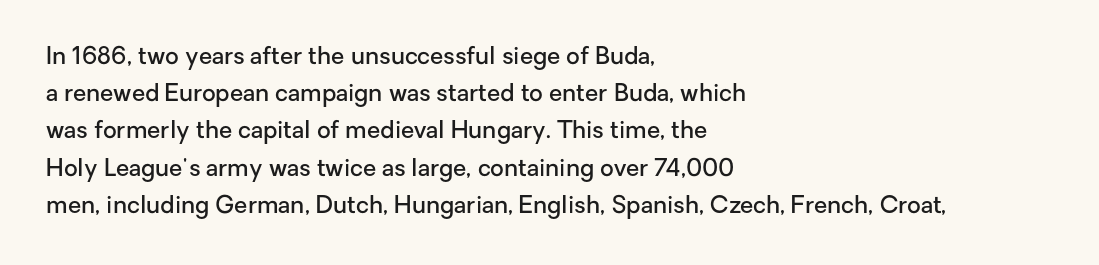
The image shows 24 px text type, upright; set left-aligned, normal line spacing (1.55x), normal letter spacing, not underlined.
